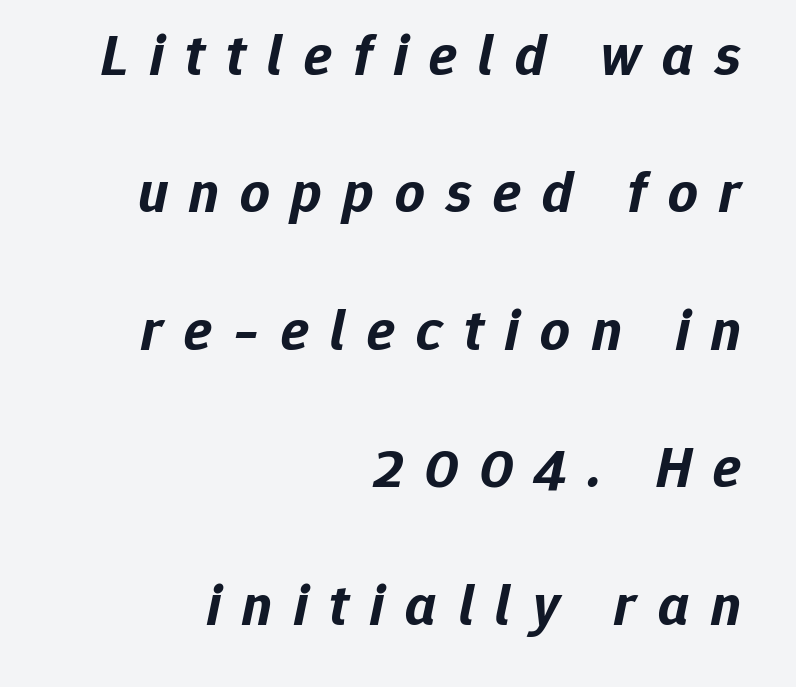
Q: Is the text bold? A: Yes.
Q: Is the text italic (slanted)? A: Yes, it leans right by about 12 degrees.
Q: Is the text underlined? A: No.
Q: How is the paragraph aligned? A: Right-aligned.
Q: Is the spacing between letters normal or unusually wide? A: Unusually wide.
Q: Is the spacing between lines tight, normal or loose? A: Loose.
Q: Width (condensed, normal, or wide)? A: Normal.
Q: Stroke contrast? A: Low.
Q: x-height? A: Medium.
Q: Monospaced? A: No.
